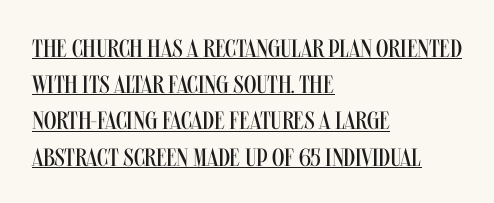
The image shows 25 px text type, upright; set left-aligned, normal line spacing (1.45x), normal letter spacing, underlined.
